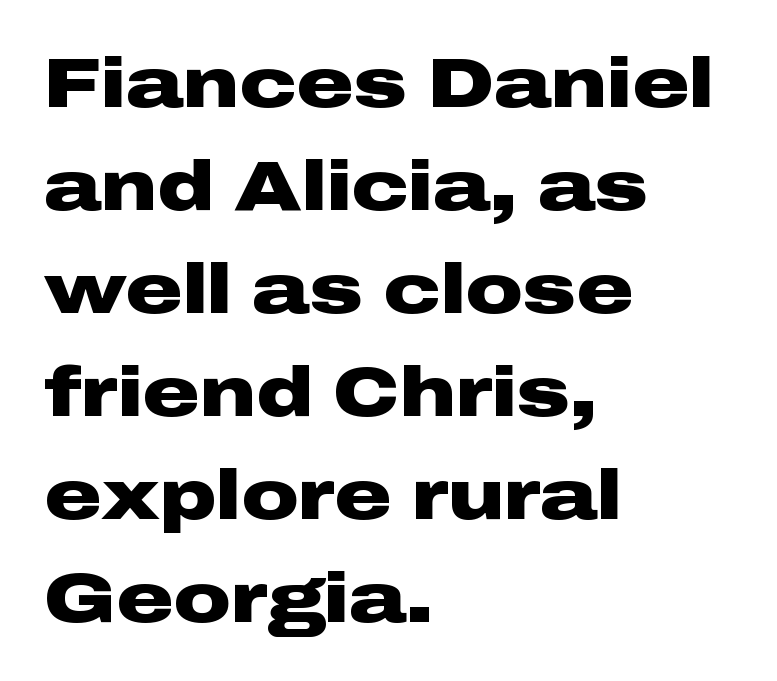
The image shows 71 px heavy, wide sans-serif type, upright; set left-aligned, normal line spacing (1.45x), normal letter spacing, not underlined; low stroke contrast and a medium x-height.
